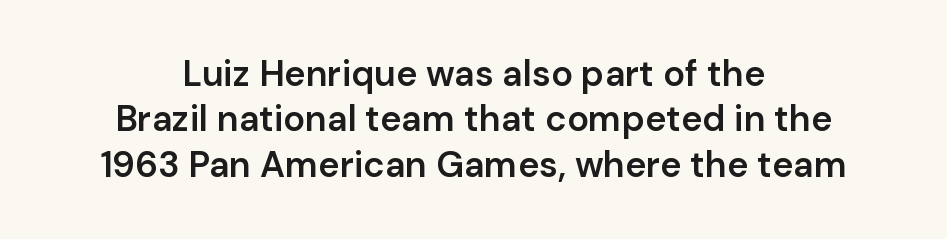
Q: Is the text bold? A: Semi-bold.
Q: Is the text italic (slanted)? A: No, it is upright.
Q: Is the typeface a serif or a sans-serif typeface? A: Sans-serif.
Q: Is the text underlined? A: No.
Q: How is the paragraph aligned? A: Centered.
Q: Is the spacing between letters normal or unusually wide? A: Normal.
Q: Is the spacing between lines tight, normal or loose? A: Normal.
Q: Width (condensed, normal, or wide)? A: Normal.
Q: Stroke contrast? A: Low.
Q: x-height? A: Medium.
Q: Monospaced? A: No.
